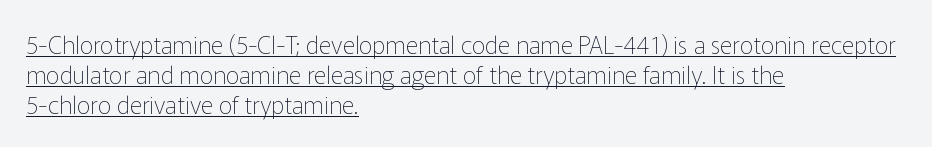
{"italic": "no", "bold": "no", "underline": "yes", "align": "left", "line_spacing_ratio": 1.24, "letter_spacing": "normal", "letter_spacing_em": 0.0, "glyph_px": 24}
